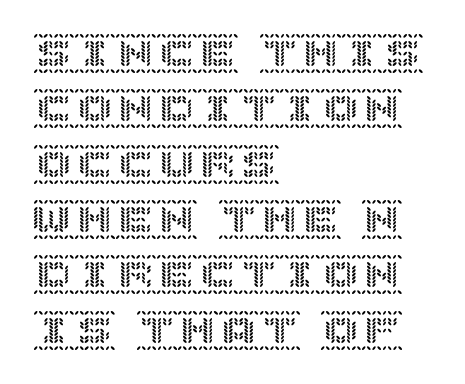
The image shows 41 px text type, upright; set left-aligned, normal line spacing (1.35x), normal letter spacing, not underlined; a large x-height.
